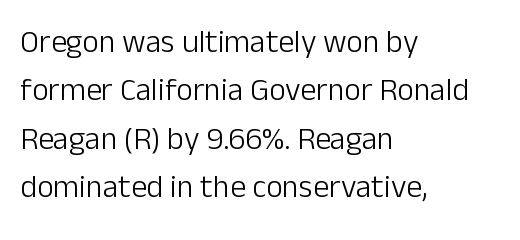
Caption: standard tracking, unaltered. When letters stand straight like this, we call the style roman or upright. The lines sit at an ordinary, default distance from one another. The glyphs in this specimen are sans serif. Check the space under the baseline: it is left empty.
